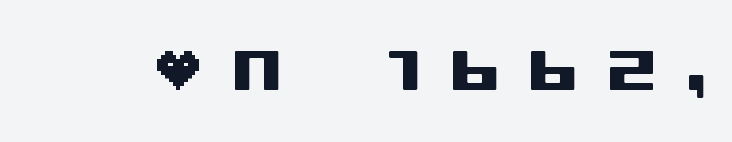
{"serif": "no", "italic": "no", "width": "normal", "stroke_contrast": "low", "x_height": "large", "underline": "no", "letter_spacing": "wide", "letter_spacing_em": 0.38, "glyph_px": 80}
